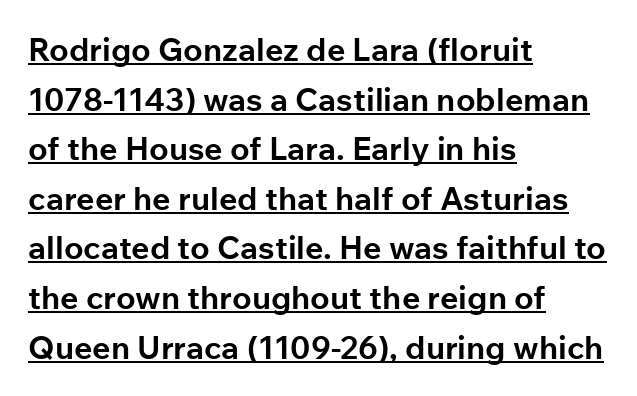
{"serif": "no", "italic": "no", "bold": "yes", "weight": "bold", "width": "normal", "stroke_contrast": "low", "x_height": "medium", "monospaced": "no", "underline": "yes", "align": "left", "line_spacing": "normal", "line_spacing_ratio": 1.55, "letter_spacing": "normal", "letter_spacing_em": 0.0, "glyph_px": 32}
